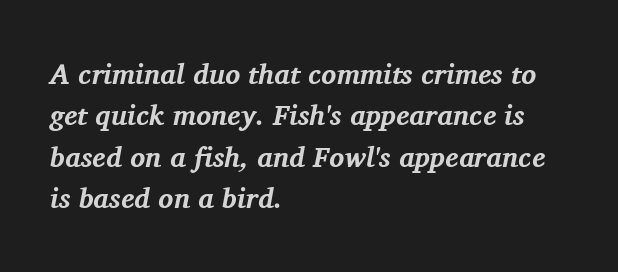
The image shows 28 px bold serif type, italic (leaning right); set left-aligned, normal line spacing (1.48x), normal letter spacing, not underlined; medium stroke contrast and a medium x-height.
